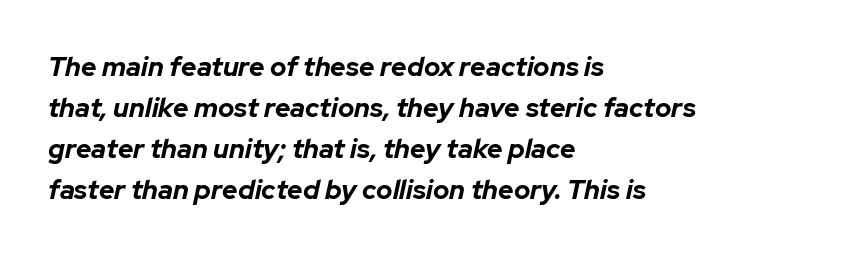
{"italic": "yes", "lean": "right", "slant_degrees": 12, "bold": "yes", "underline": "no", "align": "left", "line_spacing": "normal", "line_spacing_ratio": 1.52, "letter_spacing": "normal", "letter_spacing_em": 0.0, "glyph_px": 27}
